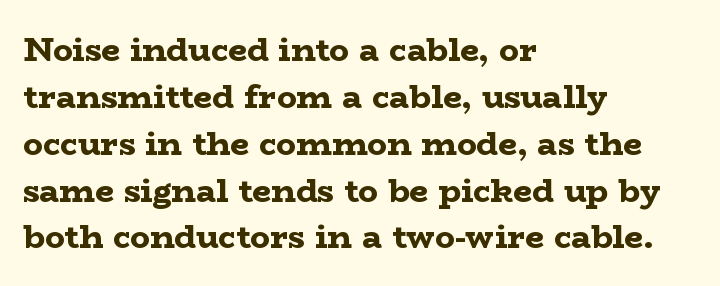
Think of a printed novel: that variable character pitch is what you see here. No extra tracking has been applied to these lines. Honestly, there is no underline to notice here at all. Stroke thickness is high; the sample reads as a true bold. A student would call this left alignment; a typographer would say flush left, rag right. Horizontal bands of white between lines are of average thickness.
